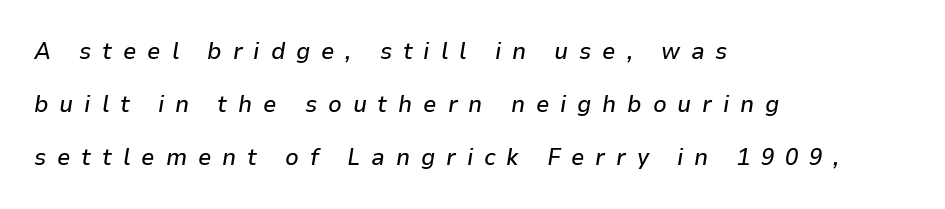
Every row of glyphs begins at an identical x-position on the left. The passage shown has open, widely tracked lettering throughout. Check the space under the baseline: it is left empty. Students, observe: this is what heavily led, spacious text looks like. Italic: yes, the glyphs are oblique.
